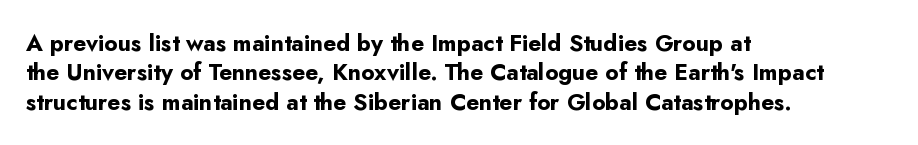
In terms of posture, this sample is upright. Whoever set this chose a conventional vertical rhythm. The space directly below the letters is spotless. A typesetter would call this zero additional tracking.
